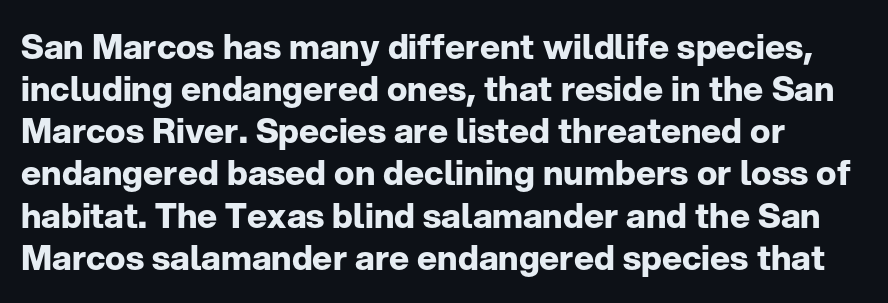
Q: Is the text bold? A: Yes.
Q: Is the text italic (slanted)? A: No, it is upright.
Q: Is the typeface a serif or a sans-serif typeface? A: Sans-serif.
Q: Is the text underlined? A: No.
Q: Is the spacing between letters normal or unusually wide? A: Normal.
Q: Width (condensed, normal, or wide)? A: Normal.
Q: Stroke contrast? A: Low.
Q: x-height? A: Medium.
Q: Monospaced? A: No.
